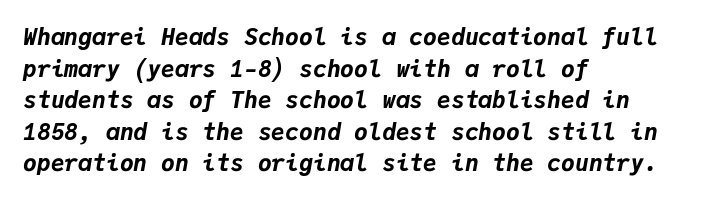
The image shows 23 px bold type, italic (leaning right); set left-aligned, normal line spacing (1.37x), normal letter spacing, not underlined.
